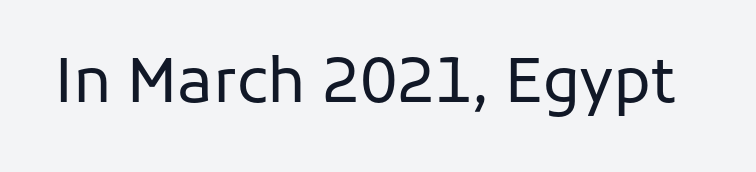
Q: Is the text bold? A: No.
Q: Is the text italic (slanted)? A: No, it is upright.
Q: Is the typeface a serif or a sans-serif typeface? A: Sans-serif.
Q: Is the text underlined? A: No.
Q: Is the spacing between letters normal or unusually wide? A: Normal.
Q: Width (condensed, normal, or wide)? A: Normal.
Q: Stroke contrast? A: Low.
Q: x-height? A: Medium.
Q: Monospaced? A: No.
